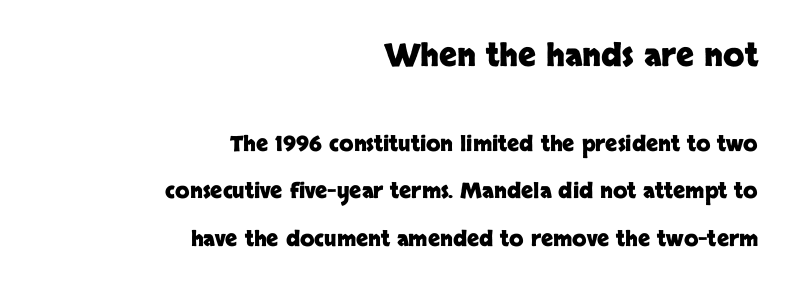
{"serif": "no", "italic": "no", "bold": "yes", "weight": "heavy", "width": "normal", "stroke_contrast": "low", "x_height": "large", "monospaced": "no", "underline": "no", "align": "right", "line_spacing": "loose", "line_spacing_ratio": 2.26, "letter_spacing": "normal", "letter_spacing_em": 0.0, "larger_block": "first", "size_ratio": 1.48, "glyph_px": 31}
